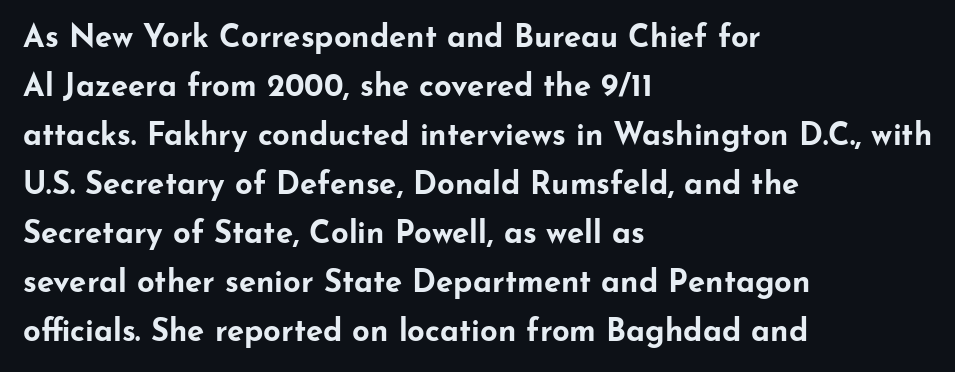
The image shows 31 px bold, wide sans-serif type, upright; set left-aligned, normal line spacing (1.58x), normal letter spacing, not underlined; low stroke contrast and a small x-height.
